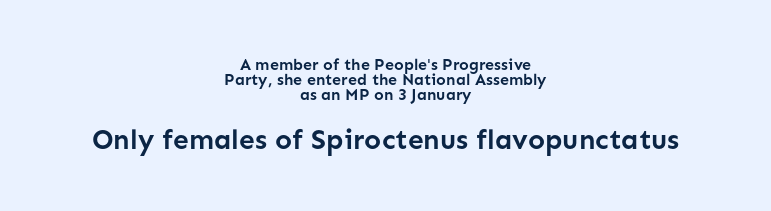
The image shows 28 px semibold sans-serif type, upright; set centered, tight line spacing (0.95x), normal letter spacing, not underlined; the second (bottom) block is 1.75x larger; low stroke contrast and a medium x-height.
